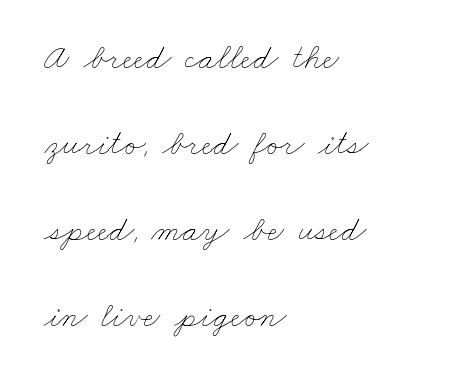
{"bold": "no", "weight": "thin", "width": "wide", "stroke_contrast": "low", "x_height": "small", "monospaced": "no", "underline": "no", "align": "left", "line_spacing": "loose", "line_spacing_ratio": 2.46, "letter_spacing": "normal", "letter_spacing_em": 0.0, "glyph_px": 35}
